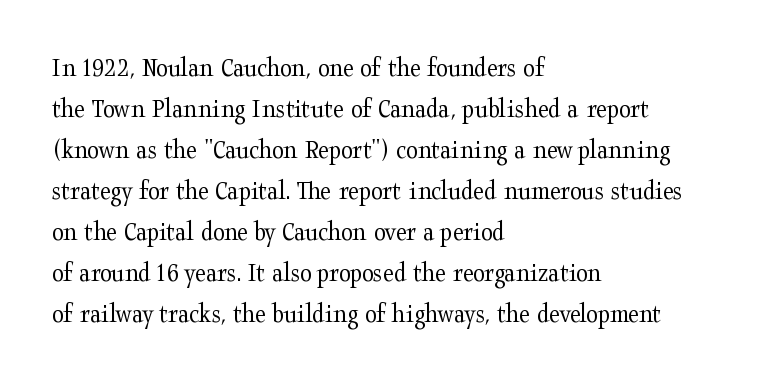
Q: Is the text bold? A: No.
Q: Is the text italic (slanted)? A: No, it is upright.
Q: Is the text underlined? A: No.
Q: How is the paragraph aligned? A: Left-aligned.
Q: Is the spacing between letters normal or unusually wide? A: Normal.
Q: Is the spacing between lines tight, normal or loose? A: Normal.
